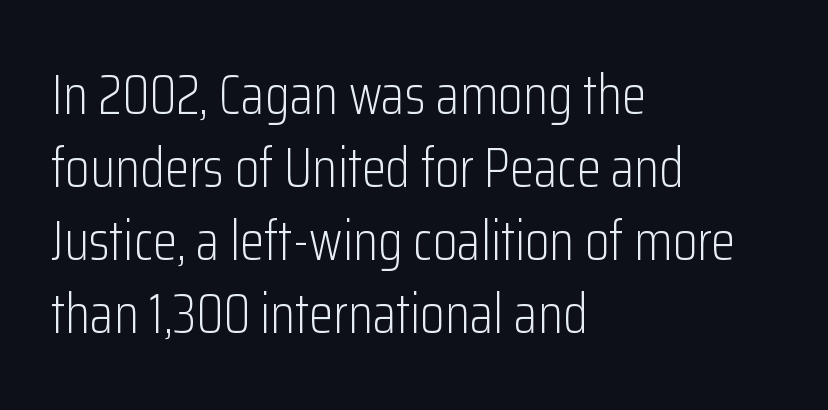
The rendering uses a moderate line-height, typical for paragraphs. A student would call this left alignment; a typographer would say flush left, rag right. Does extra space separate the letters? No, they use regular spacing. Character widths vary here, with narrow letters taking less room than wide ones.
